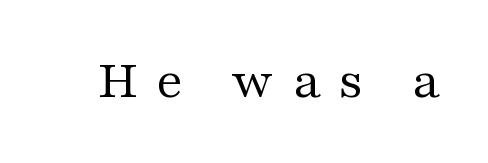
Are there feet on the stems? There are — it's a serif. Loose tracking; the words dissolve into strings of separated letters. These glyphs show unthickened strokes, regular width or finer. The passage shown is typed in a proportional face where columns would drift. You can tell it's not italic because the verticals are truly vertical.
